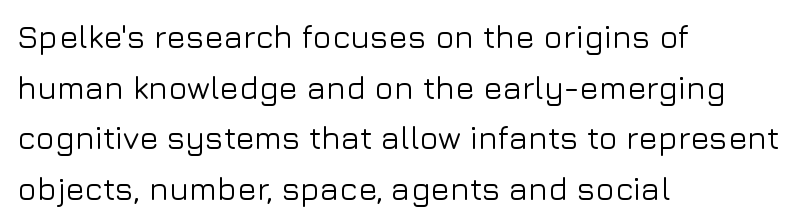
Q: Is the text italic (slanted)? A: No, it is upright.
Q: Is the typeface a serif or a sans-serif typeface? A: Sans-serif.
Q: Is the text underlined? A: No.
Q: How is the paragraph aligned? A: Left-aligned.
Q: Is the spacing between letters normal or unusually wide? A: Normal.
Q: Is the spacing between lines tight, normal or loose? A: Normal.
Q: Width (condensed, normal, or wide)? A: Normal.
Q: Stroke contrast? A: Low.
Q: x-height? A: Medium.
Q: Monospaced? A: No.
